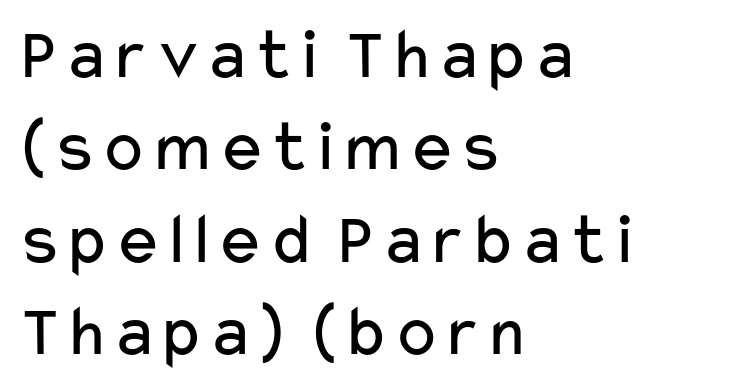
Q: Is the text bold? A: No.
Q: Is the text italic (slanted)? A: No, it is upright.
Q: Is the typeface a serif or a sans-serif typeface? A: Sans-serif.
Q: Is the text underlined? A: No.
Q: How is the paragraph aligned? A: Left-aligned.
Q: Is the spacing between letters normal or unusually wide? A: Normal.
Q: Is the spacing between lines tight, normal or loose? A: Normal.
Q: Width (condensed, normal, or wide)? A: Wide.
Q: Stroke contrast? A: Low.
Q: x-height? A: Medium.
Q: Monospaced? A: No.
